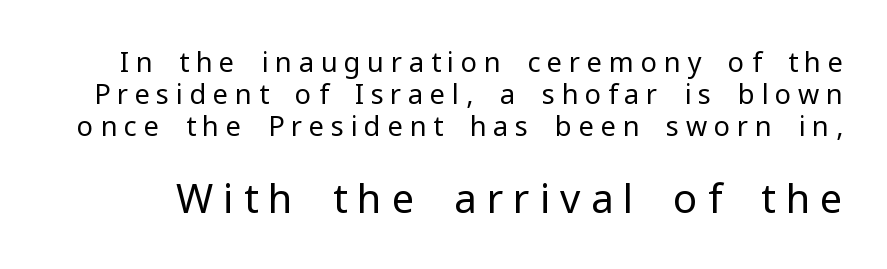
{"serif": "no", "italic": "no", "bold": "no", "weight": "regular", "width": "normal", "stroke_contrast": "low", "x_height": "medium", "monospaced": "no", "underline": "no", "line_spacing_ratio": 1.18, "letter_spacing": "wide", "letter_spacing_em": 0.25, "larger_block": "second", "size_ratio": 1.48, "glyph_px": 40}
